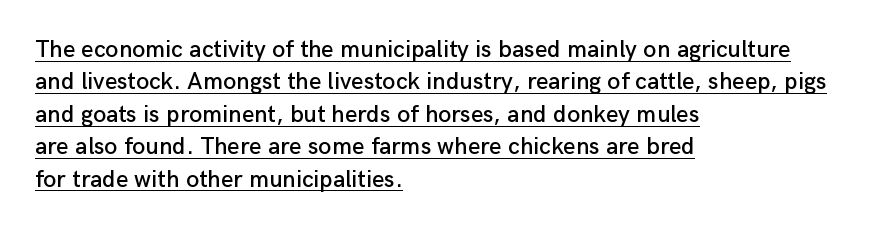
Q: Is the text italic (slanted)? A: No, it is upright.
Q: Is the text underlined? A: Yes.
Q: How is the paragraph aligned? A: Left-aligned.
Q: Is the spacing between letters normal or unusually wide? A: Normal.
Q: Is the spacing between lines tight, normal or loose? A: Normal.
